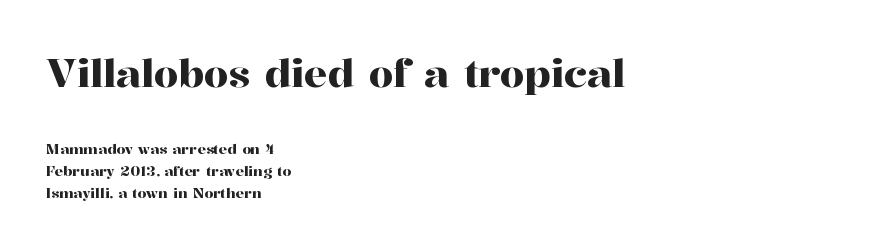
{"serif": "yes", "italic": "no", "width": "normal", "stroke_contrast": "high", "x_height": "medium", "monospaced": "no", "underline": "no", "align": "left", "line_spacing": "normal", "line_spacing_ratio": 1.58, "letter_spacing": "normal", "letter_spacing_em": 0.0, "larger_block": "first", "size_ratio": 2.79, "glyph_px": 39}
